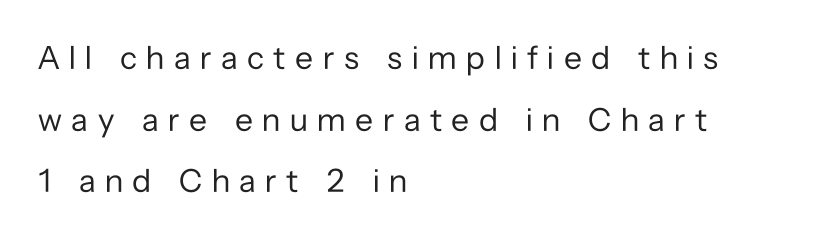
{"serif": "no", "italic": "no", "bold": "no", "weight": "regular", "width": "normal", "stroke_contrast": "low", "x_height": "medium", "monospaced": "no", "underline": "no", "align": "left", "line_spacing_ratio": 1.87, "letter_spacing": "wide", "letter_spacing_em": 0.29, "glyph_px": 33}
